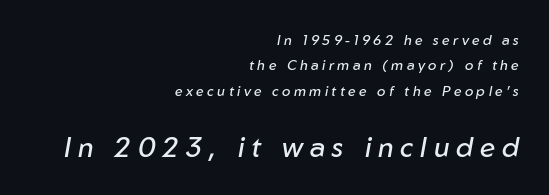
The image shows 28 px regular-weight type, italic (leaning right); set right-aligned, line spacing 1.81x, unusually wide letter spacing (+0.24 em), not underlined; the second (bottom) block is 2.0x larger; low stroke contrast and a medium x-height.
